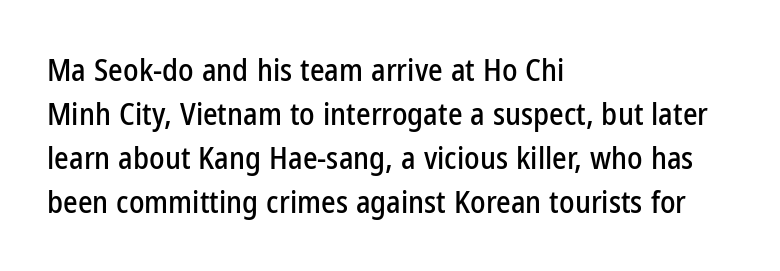
The rendering shows plain stroke endings on the letterforms — a sans-serif design. If you drew a line through each stem, it would be perfectly vertical. Here the designer chose a conventional face with non-uniform glyph widths. The lines sit at an ordinary, default distance from one another.
